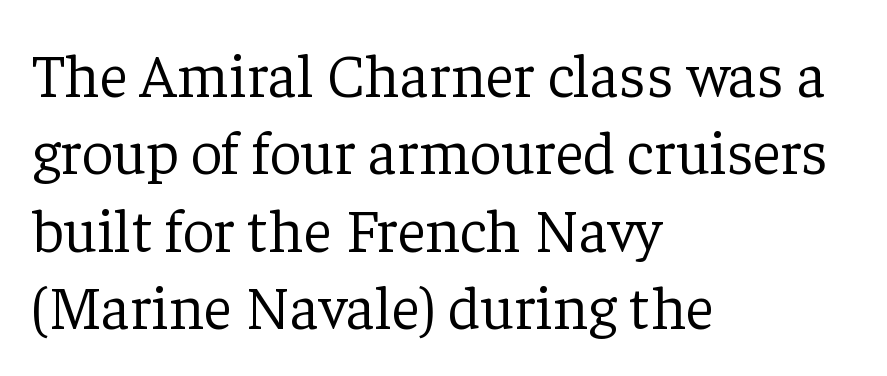
Q: Is the text bold? A: No.
Q: Is the text italic (slanted)? A: No, it is upright.
Q: Is the typeface a serif or a sans-serif typeface? A: Serif.
Q: Is the text underlined? A: No.
Q: How is the paragraph aligned? A: Left-aligned.
Q: Is the spacing between letters normal or unusually wide? A: Normal.
Q: Is the spacing between lines tight, normal or loose? A: Normal.
Q: Width (condensed, normal, or wide)? A: Normal.
Q: Stroke contrast? A: Low.
Q: x-height? A: Medium.
Q: Monospaced? A: No.
